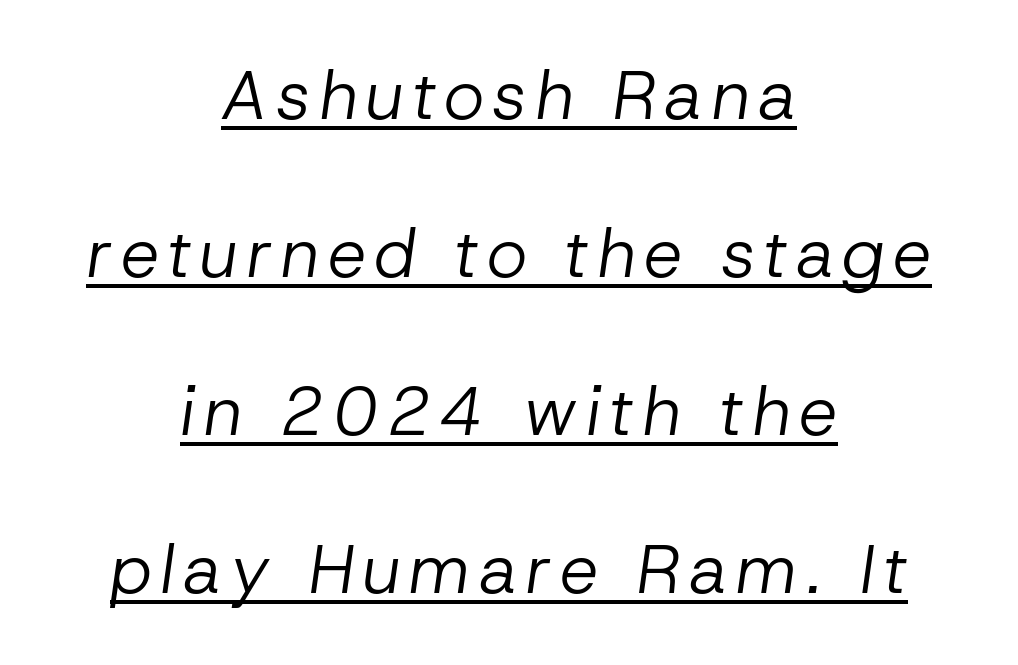
Stem width sits at or under what a default text font uses. The specimen reads as italic at a glance. You can see a thin bar hugging the bottom of the glyphs. You could not count columns in this text — the font is proportionally spaced. Whoever set this chose breathing room over compactness in the vertical rhythm.
